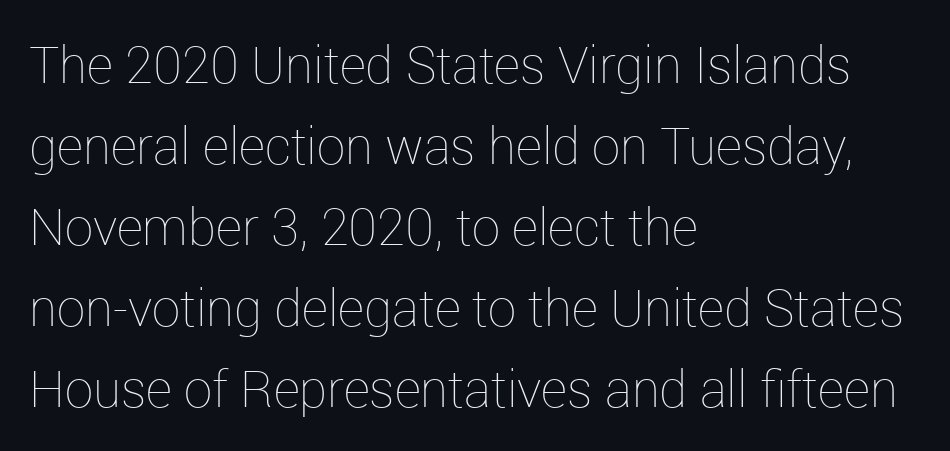
Is this a fixed-width face? No — the glyphs have proportional, varying widths. Spacing between characters is what you'd get straight out of the box. A light-to-regular cut is what we see here. The compositor pushed each line to the left boundary.
